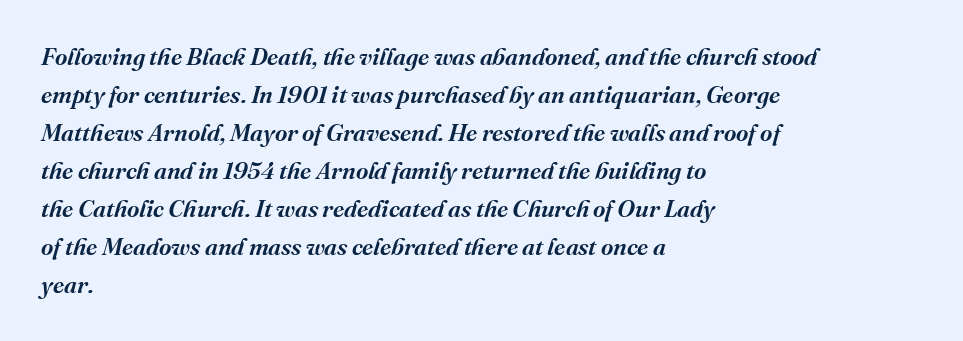
The image shows 24 px text type, italic (leaning right); set left-aligned, normal line spacing (1.58x), normal letter spacing, not underlined.
